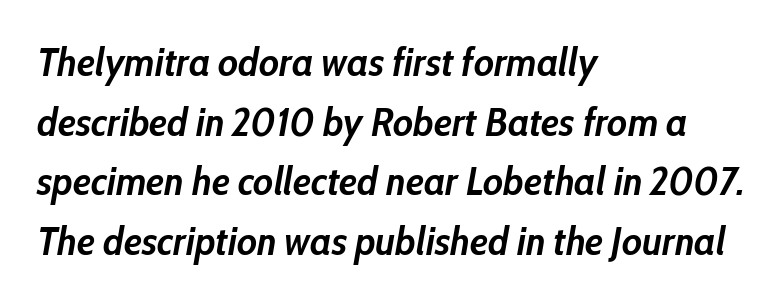
The rendering uses natural spacing where letterforms have individual widths. Weight check: bold — yes, fully. Teacher's note: observe the even left margin — that is flush-left alignment. You could call the tracking neutral — neither tight nor loose.
